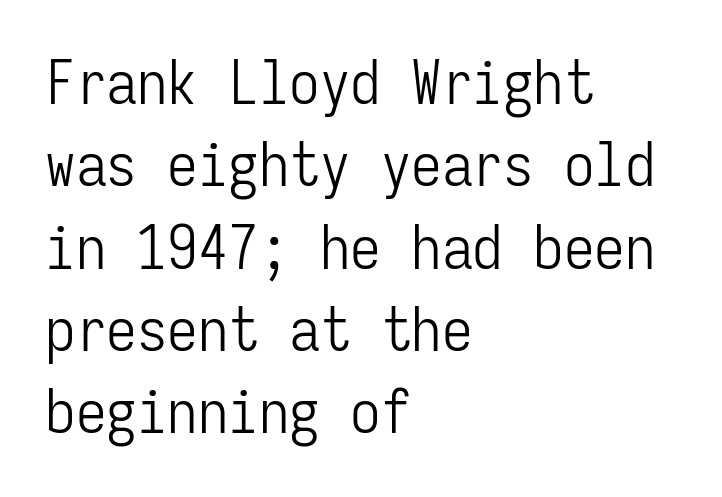
Q: Is the text bold? A: No.
Q: Is the text italic (slanted)? A: No, it is upright.
Q: Is the typeface a serif or a sans-serif typeface? A: Sans-serif.
Q: Is the text underlined? A: No.
Q: How is the paragraph aligned? A: Left-aligned.
Q: Is the spacing between letters normal or unusually wide? A: Normal.
Q: Is the spacing between lines tight, normal or loose? A: Normal.
Q: Width (condensed, normal, or wide)? A: Condensed.
Q: Stroke contrast? A: Low.
Q: x-height? A: Medium.
Q: Monospaced? A: Yes.
